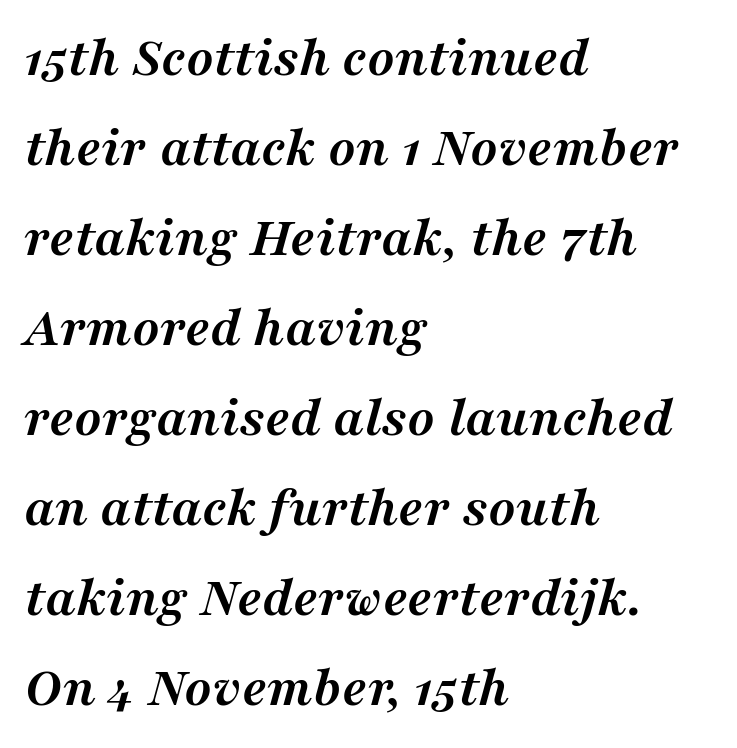
The image shows 57 px semibold serif type, italic (leaning right); set left-aligned, normal line spacing (1.58x), normal letter spacing, not underlined; medium stroke contrast and a medium x-height.
